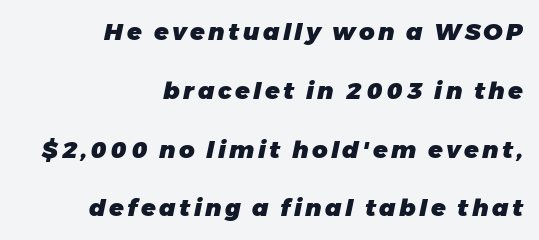
These words are printed bold, with thick strokes throughout. Descender tails drop into unmarked territory. Tall strokes in this sample are angled rather than plumb. Typeset ragged left — the right edge is the straight one. The vertical gap from one line to the next is large.
